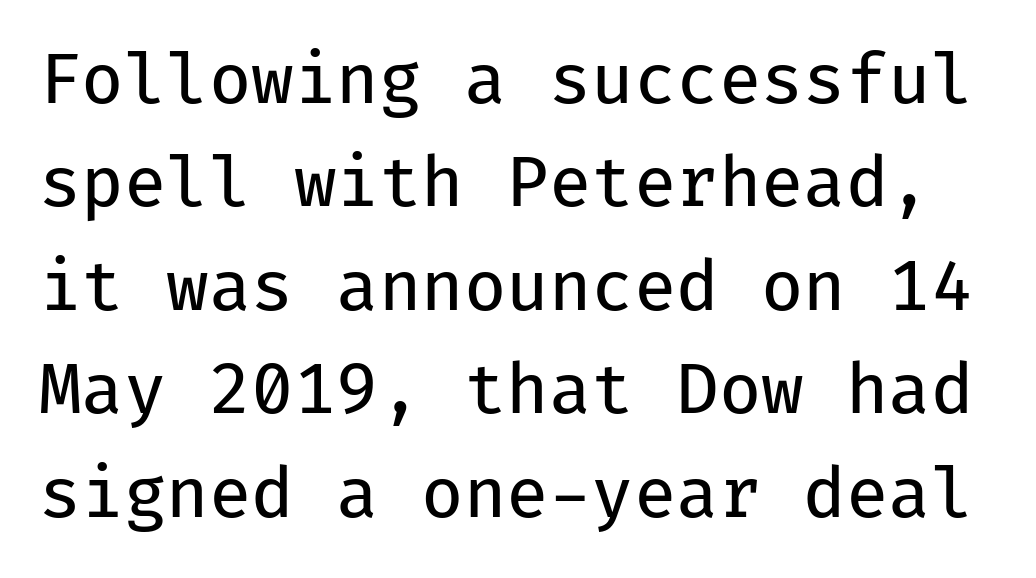
Q: Is the text bold? A: No.
Q: Is the text italic (slanted)? A: No, it is upright.
Q: Is the typeface a serif or a sans-serif typeface? A: Sans-serif.
Q: Is the text underlined? A: No.
Q: Is the spacing between letters normal or unusually wide? A: Normal.
Q: Is the spacing between lines tight, normal or loose? A: Normal.
Q: Width (condensed, normal, or wide)? A: Normal.
Q: Stroke contrast? A: Low.
Q: x-height? A: Medium.
Q: Monospaced? A: Yes.
